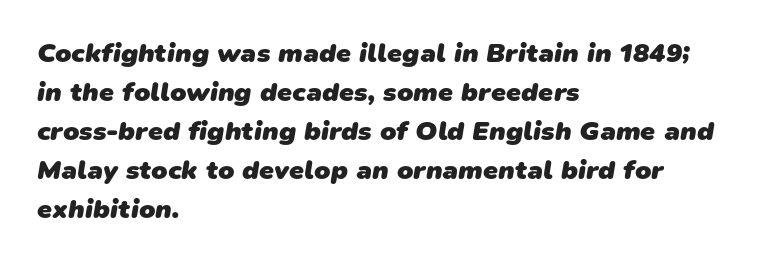
Q: Is the text bold? A: Yes.
Q: Is the text underlined? A: No.
Q: How is the paragraph aligned? A: Left-aligned.
Q: Is the spacing between letters normal or unusually wide? A: Normal.
Q: Is the spacing between lines tight, normal or loose? A: Normal.
